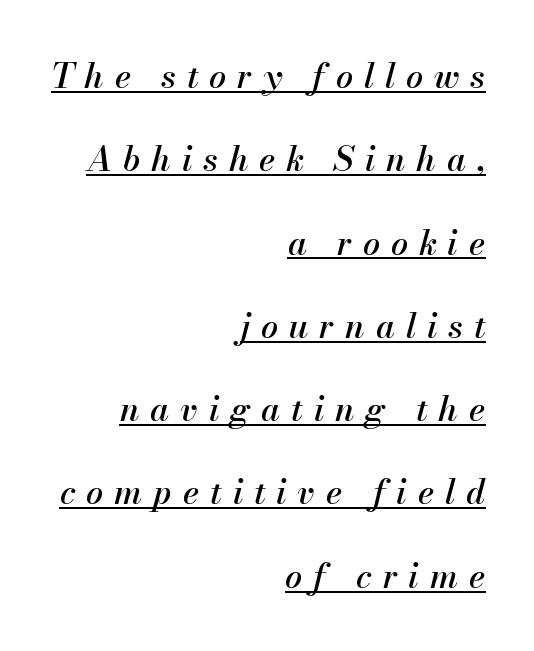
The image shows 34 px text type, italic (leaning right); set right-aligned, loose line spacing (2.45x), unusually wide letter spacing (+0.32 em), underlined; medium stroke contrast and a small x-height.
